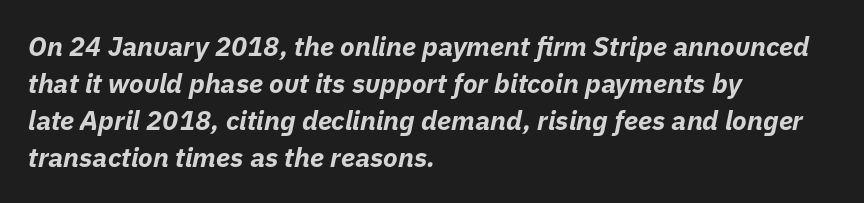
The image shows 27 px bold type, italic (leaning right); set left-aligned, normal line spacing (1.37x), normal letter spacing, not underlined.
